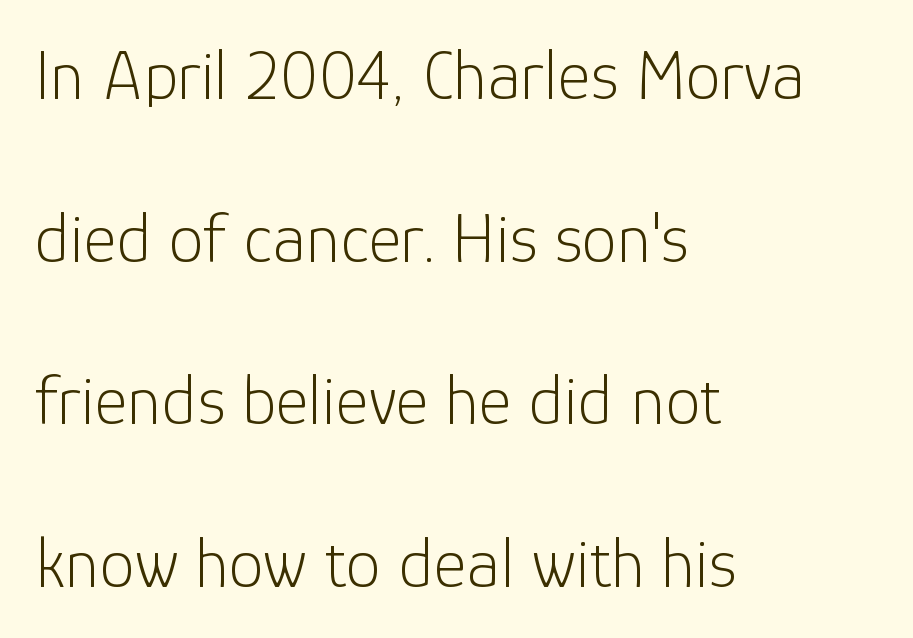
Q: Is the text bold? A: No.
Q: Is the text italic (slanted)? A: No, it is upright.
Q: Is the typeface a serif or a sans-serif typeface? A: Sans-serif.
Q: Is the text underlined? A: No.
Q: How is the paragraph aligned? A: Left-aligned.
Q: Is the spacing between letters normal or unusually wide? A: Normal.
Q: Is the spacing between lines tight, normal or loose? A: Loose.
Q: Width (condensed, normal, or wide)? A: Normal.
Q: Stroke contrast? A: Low.
Q: x-height? A: Medium.
Q: Monospaced? A: No.
